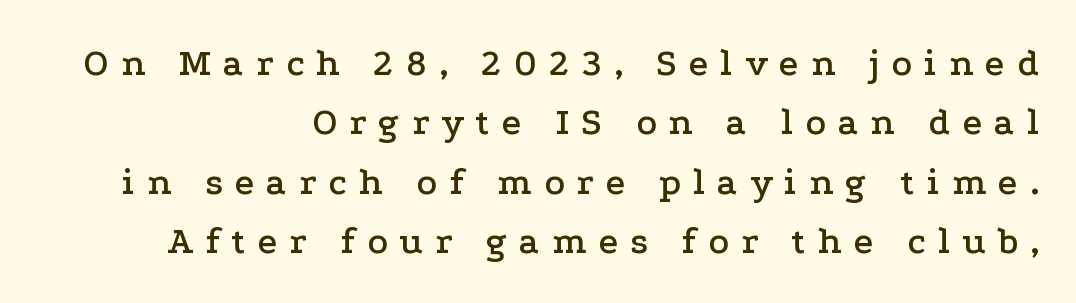
The image shows 38 px wide serif type, upright; set right-aligned, normal line spacing (1.56x), unusually wide letter spacing (+0.32 em), not underlined; low stroke contrast and a medium x-height.
